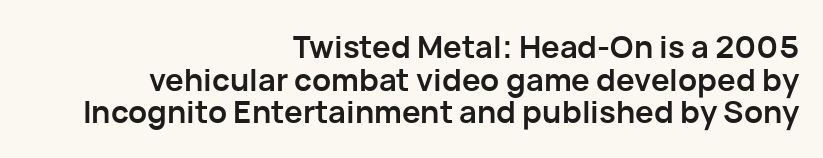
Q: Is the text bold? A: Yes.
Q: Is the text italic (slanted)? A: No, it is upright.
Q: Is the typeface a serif or a sans-serif typeface? A: Sans-serif.
Q: Is the text underlined? A: No.
Q: How is the paragraph aligned? A: Right-aligned.
Q: Is the spacing between letters normal or unusually wide? A: Normal.
Q: Is the spacing between lines tight, normal or loose? A: Tight.
Q: Width (condensed, normal, or wide)? A: Normal.
Q: Stroke contrast? A: Low.
Q: x-height? A: Medium.
Q: Monospaced? A: No.
